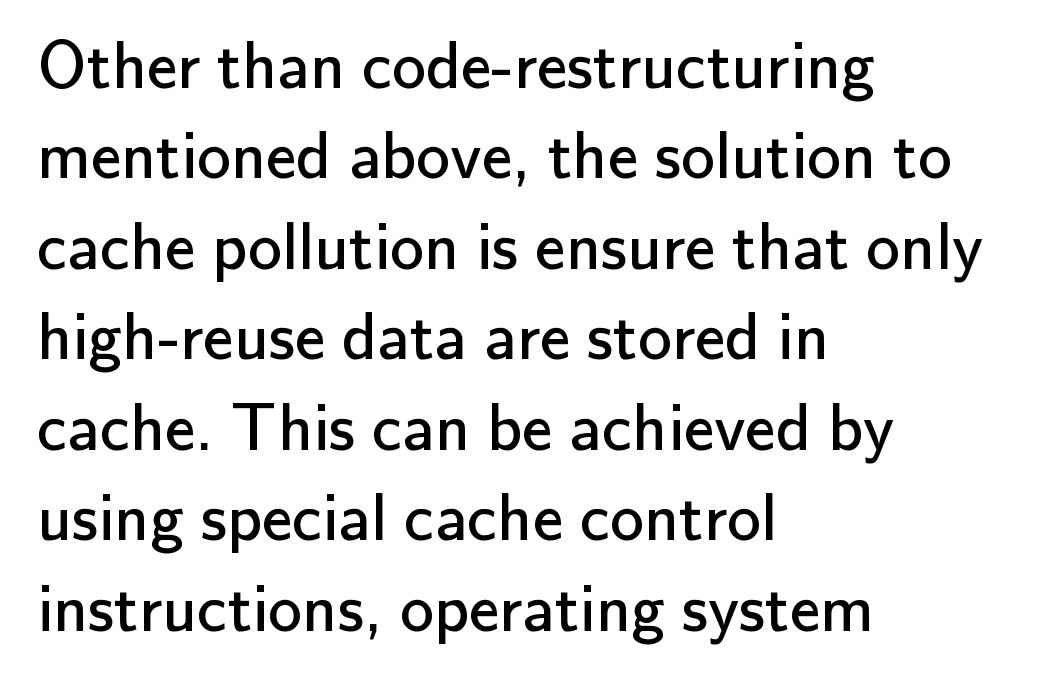
{"serif": "no", "italic": "no", "bold": "no", "weight": "regular", "width": "normal", "stroke_contrast": "low", "x_height": "small", "monospaced": "no", "underline": "no", "align": "left", "line_spacing": "normal", "line_spacing_ratio": 1.33, "letter_spacing": "normal", "letter_spacing_em": 0.0, "glyph_px": 68}
